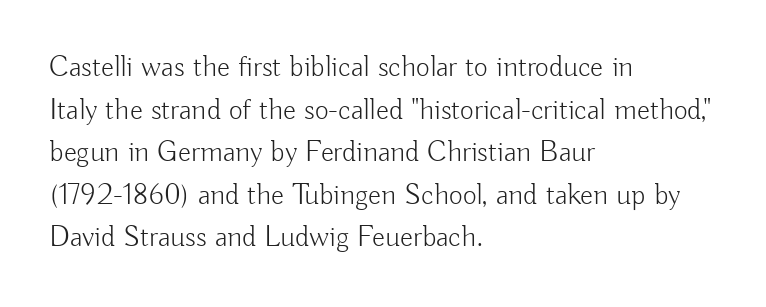
Q: Is the text bold? A: No.
Q: Is the text italic (slanted)? A: No, it is upright.
Q: Is the typeface a serif or a sans-serif typeface? A: Sans-serif.
Q: Is the text underlined? A: No.
Q: How is the paragraph aligned? A: Left-aligned.
Q: Is the spacing between letters normal or unusually wide? A: Normal.
Q: Is the spacing between lines tight, normal or loose? A: Normal.
Q: Width (condensed, normal, or wide)? A: Normal.
Q: Stroke contrast? A: Low.
Q: x-height? A: Small.
Q: Monospaced? A: No.
